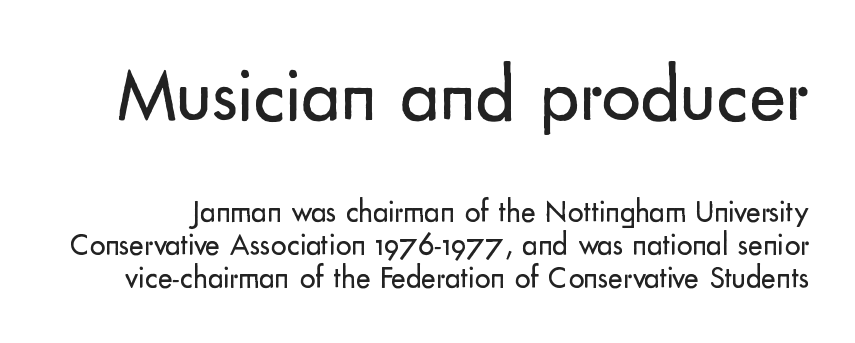
Quick note: underline off. The text was rendered using a sans face with plain stroke endings. Ordinary non-slanted type is in use. No extra tracking has been applied to these lines. These lines are rendered in a variable-pitch font. Scale decreases going downward across the two blocks.
